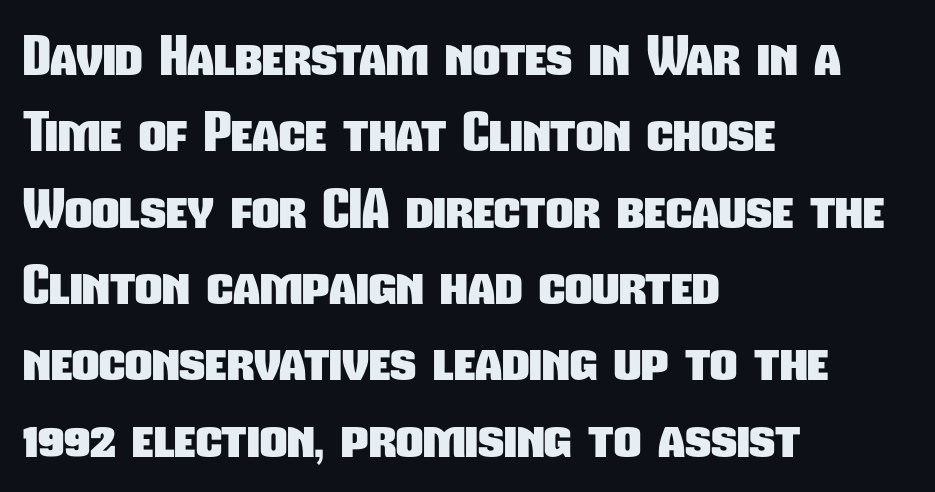
The image shows 53 px heavy, condensed sans-serif type; set left-aligned, normal line spacing (1.44x), normal letter spacing, not underlined; low stroke contrast and a medium x-height.
